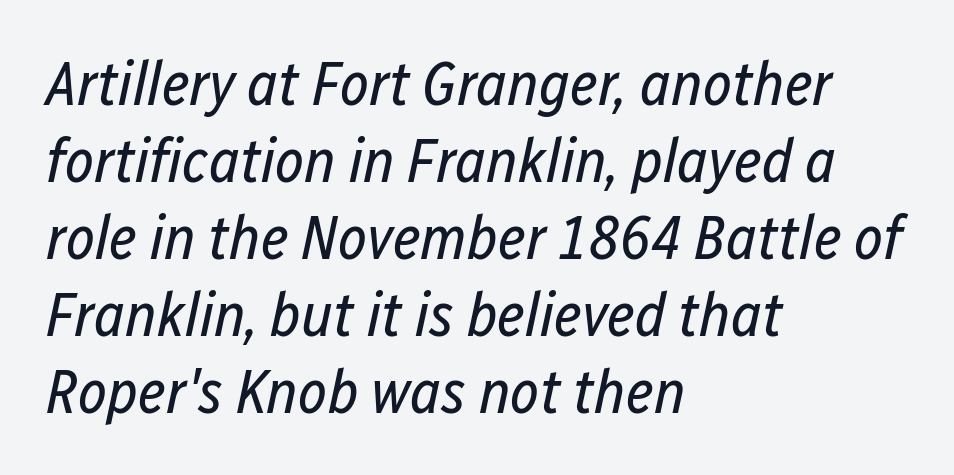
The image shows 62 px regular-weight, condensed type, italic (leaning right); set left-aligned, line spacing 1.24x, normal letter spacing, not underlined; low stroke contrast and a medium x-height.
